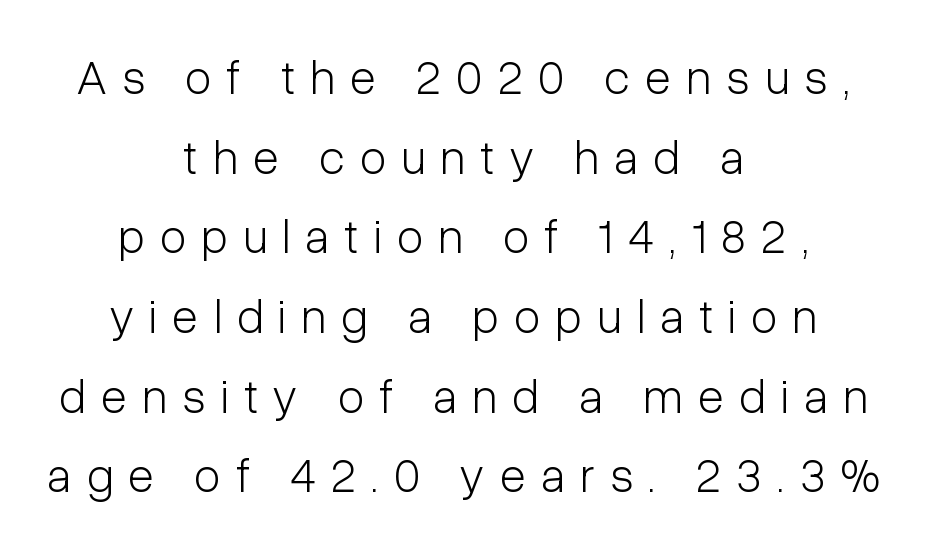
The image shows 48 px light, condensed sans-serif type, upright; set centered, normal line spacing (1.66x), unusually wide letter spacing (+0.32 em), not underlined; low stroke contrast and a medium x-height.
